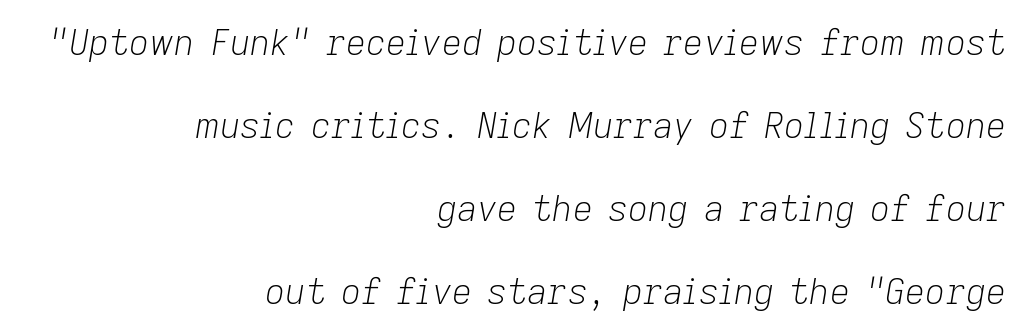
The image shows 35 px light type, italic (leaning right); set right-aligned, loose line spacing (2.37x), normal letter spacing, not underlined; low stroke contrast and a medium x-height.
